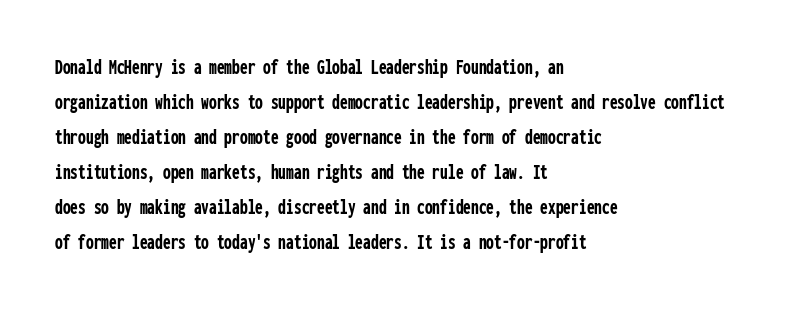
The image shows 22 px bold type, upright; set left-aligned, normal line spacing (1.59x), normal letter spacing, not underlined.
